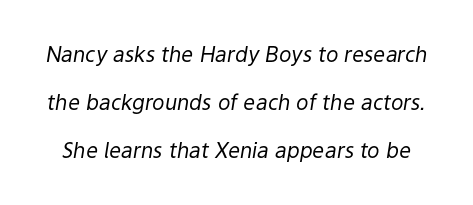
Unbolded letterforms with no extra heft. Regarding leading, the lines here are spaced well apart. These lines were composed using italics. This rendering features lettering with no underline. You could call the tracking neutral — neither tight nor loose.
